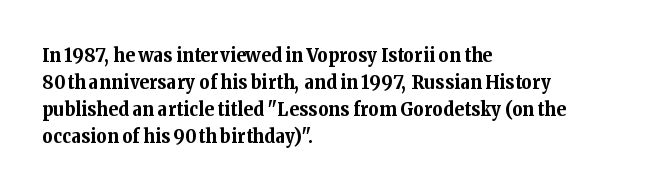
The image shows 20 px bold type, upright; set left-aligned, normal line spacing (1.35x), normal letter spacing, not underlined.
